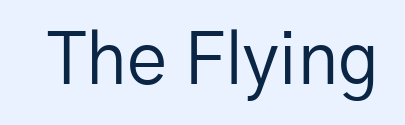
Q: Is the text bold? A: No.
Q: Is the text italic (slanted)? A: No, it is upright.
Q: Is the typeface a serif or a sans-serif typeface? A: Sans-serif.
Q: Is the text underlined? A: No.
Q: Is the spacing between letters normal or unusually wide? A: Normal.
Q: Width (condensed, normal, or wide)? A: Normal.
Q: Stroke contrast? A: Low.
Q: x-height? A: Medium.
Q: Monospaced? A: No.
